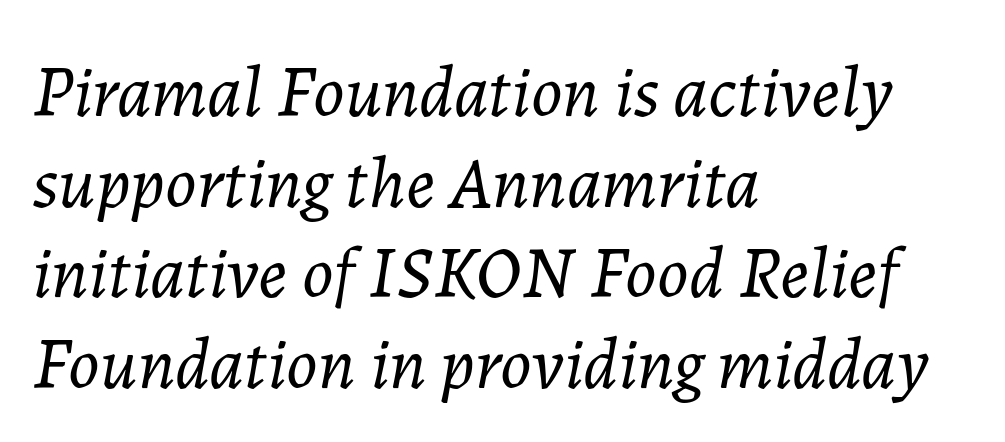
Q: Is the text bold? A: No.
Q: Is the text italic (slanted)? A: Yes, it leans right by about 7 degrees.
Q: Is the text underlined? A: No.
Q: How is the paragraph aligned? A: Left-aligned.
Q: Is the spacing between letters normal or unusually wide? A: Normal.
Q: Width (condensed, normal, or wide)? A: Normal.
Q: Stroke contrast? A: Low.
Q: x-height? A: Medium.
Q: Monospaced? A: No.
